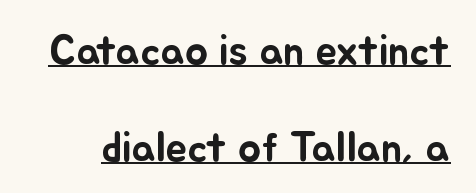
{"italic": "no", "width": "normal", "stroke_contrast": "low", "x_height": "small", "monospaced": "no", "underline": "yes", "line_spacing": "loose", "line_spacing_ratio": 2.25, "letter_spacing": "normal", "letter_spacing_em": 0.0, "glyph_px": 43}
